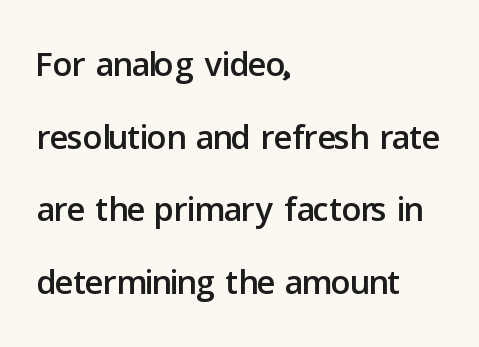
The type sits square on the baseline with zero lean. This rendering features lettering with no underline. The type is set solid horizontally, with unmodified tracking. Each letter keeps its own natural width here, so spacing adapts to shape.
